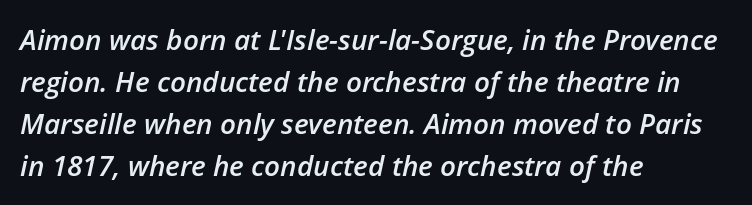
{"italic": "yes", "lean": "right", "slant_degrees": 12, "bold": "semi", "weight": "semibold", "width": "normal", "stroke_contrast": "low", "x_height": "medium", "monospaced": "no", "underline": "no", "align": "left", "line_spacing": "normal", "line_spacing_ratio": 1.5, "letter_spacing": "normal", "letter_spacing_em": 0.0, "glyph_px": 28}
